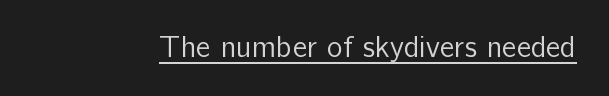
The image shows 30 px regular-weight sans-serif type, upright; set normal letter spacing, underlined; low stroke contrast and a medium x-height.
